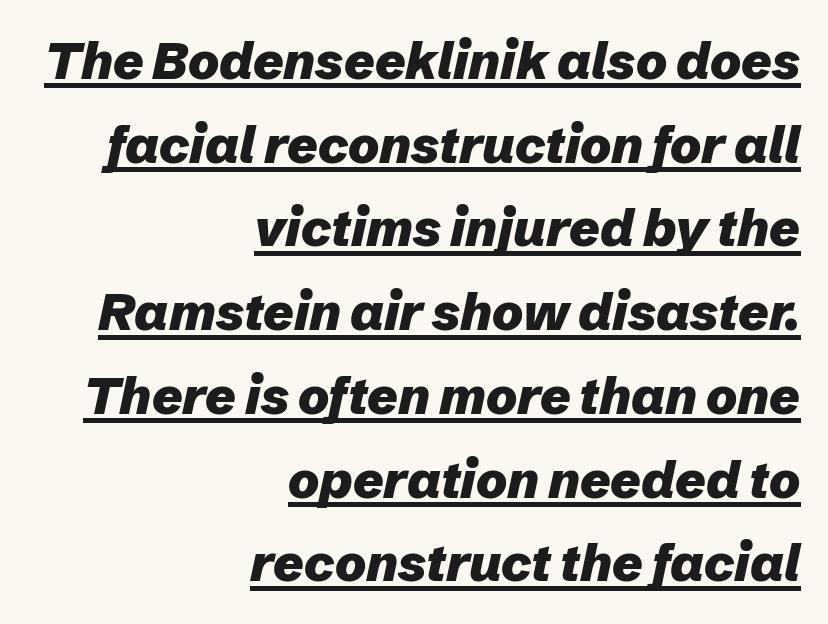
The letters advance in unequal steps, a hallmark of proportional type. In terms of leading, this rendering sits right in the middle. Slanted lettering throughout. Decoration check: the copy is underlined. In CSS terms this would be text-align: right.
